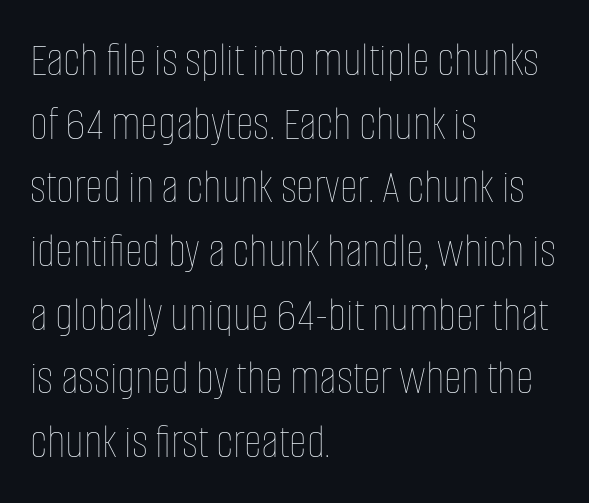
You could not count columns in this text — the font is proportionally spaced. Lines of text with bare space underneath. Each new line begins a customary step beneath the previous one. Short and long lines alike share a common starting point at left. Unlike italic type, these characters show no tilt at all.
